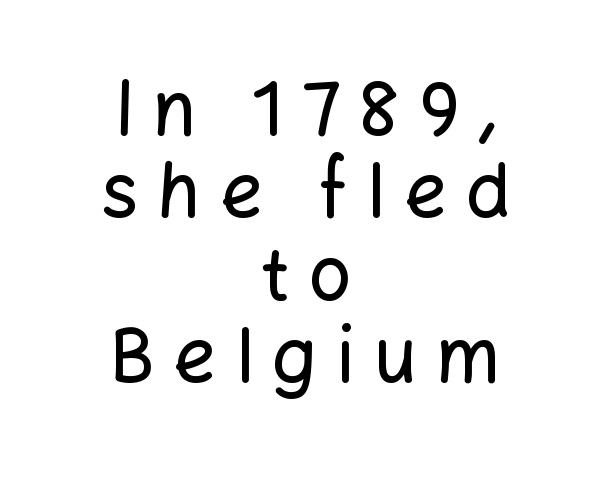
Q: Is the text italic (slanted)? A: No, it is upright.
Q: Is the typeface a serif or a sans-serif typeface? A: Sans-serif.
Q: Is the text underlined? A: No.
Q: How is the paragraph aligned? A: Centered.
Q: Is the spacing between letters normal or unusually wide? A: Unusually wide.
Q: Is the spacing between lines tight, normal or loose? A: Tight.
Q: Width (condensed, normal, or wide)? A: Normal.
Q: Stroke contrast? A: Low.
Q: x-height? A: Medium.
Q: Monospaced? A: No.
